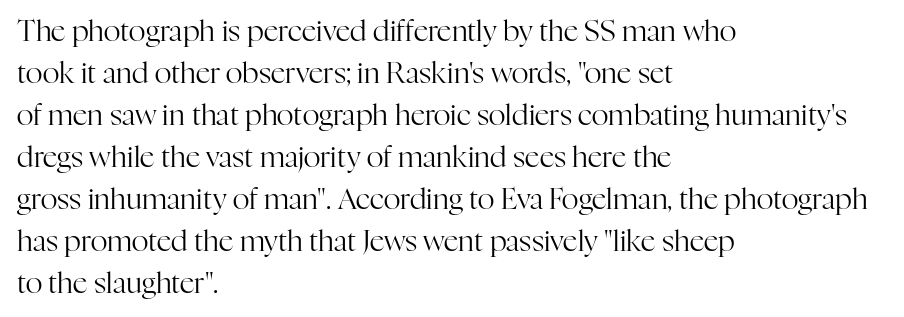
Q: Is the text bold? A: No.
Q: Is the text italic (slanted)? A: No, it is upright.
Q: Is the typeface a serif or a sans-serif typeface? A: Serif.
Q: Is the text underlined? A: No.
Q: How is the paragraph aligned? A: Left-aligned.
Q: Is the spacing between letters normal or unusually wide? A: Normal.
Q: Is the spacing between lines tight, normal or loose? A: Normal.
Q: Width (condensed, normal, or wide)? A: Normal.
Q: Stroke contrast? A: High.
Q: x-height? A: Medium.
Q: Monospaced? A: No.
